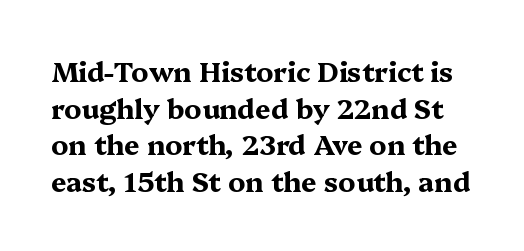
Letter spacing: default. Students, this is bold: see how much ink each stroke carries. The gap between lines stays unmarked. A roman cut, with each character standing at attention. How would I describe the line gaps? Plain and ordinary.
